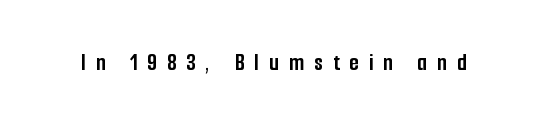
The face used here is rendered with a markedly widened letterfit. Its strokes are broad and dark, the hallmark of bold type. Characters remain perfectly vertical along every line. Each row of text sits above clean, open space.
